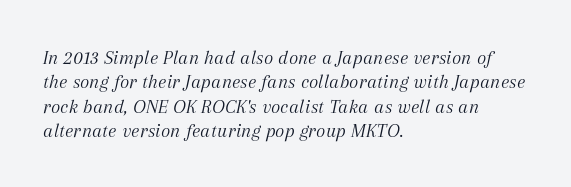
{"italic": "yes", "lean": "right", "slant_degrees": 12, "bold": "no", "underline": "no", "align": "left", "line_spacing_ratio": 1.22, "letter_spacing": "normal", "letter_spacing_em": 0.0, "glyph_px": 20}
